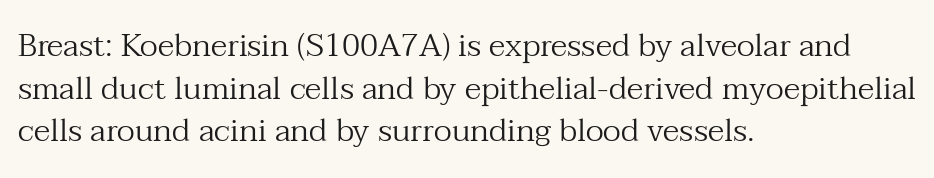
Q: Is the text bold? A: No.
Q: Is the text italic (slanted)? A: No, it is upright.
Q: Is the typeface a serif or a sans-serif typeface? A: Serif.
Q: Is the text underlined? A: No.
Q: How is the paragraph aligned? A: Left-aligned.
Q: Is the spacing between letters normal or unusually wide? A: Normal.
Q: Is the spacing between lines tight, normal or loose? A: Normal.
Q: Width (condensed, normal, or wide)? A: Normal.
Q: Stroke contrast? A: Medium.
Q: x-height? A: Medium.
Q: Monospaced? A: No.
